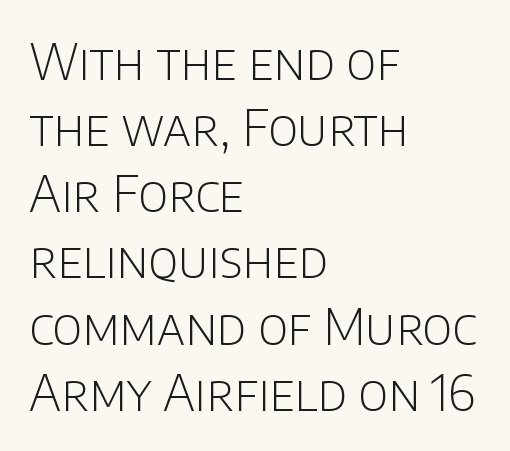
Q: Is the text bold? A: No.
Q: Is the text italic (slanted)? A: No, it is upright.
Q: Is the typeface a serif or a sans-serif typeface? A: Sans-serif.
Q: Is the text underlined? A: No.
Q: How is the paragraph aligned? A: Left-aligned.
Q: Is the spacing between letters normal or unusually wide? A: Normal.
Q: Is the spacing between lines tight, normal or loose? A: Normal.
Q: Width (condensed, normal, or wide)? A: Normal.
Q: Stroke contrast? A: Low.
Q: x-height? A: Large.
Q: Monospaced? A: No.
